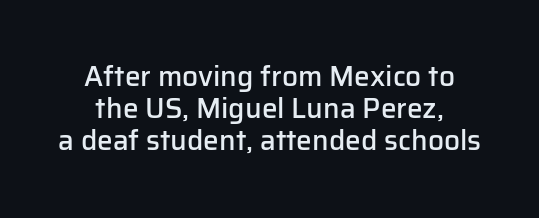
Q: Is the text bold? A: Semi-bold.
Q: Is the text italic (slanted)? A: No, it is upright.
Q: Is the typeface a serif or a sans-serif typeface? A: Sans-serif.
Q: Is the text underlined? A: No.
Q: Is the spacing between letters normal or unusually wide? A: Normal.
Q: Is the spacing between lines tight, normal or loose? A: Tight.
Q: Width (condensed, normal, or wide)? A: Normal.
Q: Stroke contrast? A: Low.
Q: x-height? A: Medium.
Q: Monospaced? A: No.
